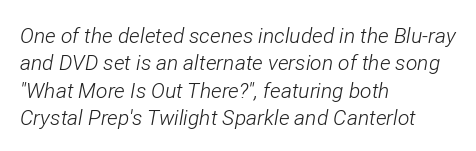
Q: Is the text bold? A: No.
Q: Is the text italic (slanted)? A: Yes, it leans right by about 12 degrees.
Q: Is the text underlined? A: No.
Q: How is the paragraph aligned? A: Left-aligned.
Q: Is the spacing between letters normal or unusually wide? A: Normal.
Q: Is the spacing between lines tight, normal or loose? A: Normal.
